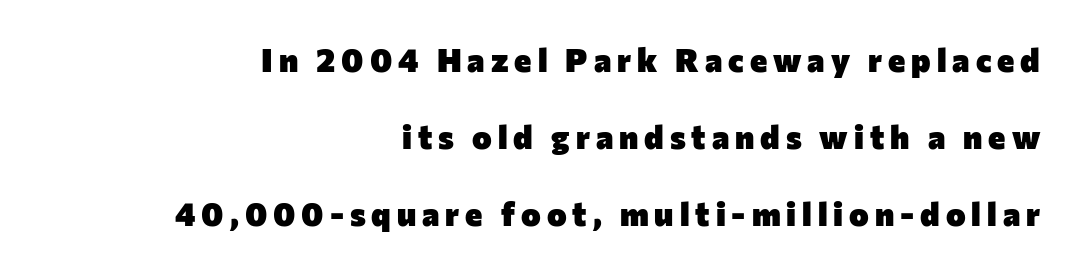
Q: Is the text bold? A: Yes.
Q: Is the text italic (slanted)? A: No, it is upright.
Q: Is the typeface a serif or a sans-serif typeface? A: Sans-serif.
Q: Is the text underlined? A: No.
Q: How is the paragraph aligned? A: Right-aligned.
Q: Is the spacing between lines tight, normal or loose? A: Loose.
Q: Width (condensed, normal, or wide)? A: Normal.
Q: Stroke contrast? A: Low.
Q: x-height? A: Medium.
Q: Monospaced? A: No.
